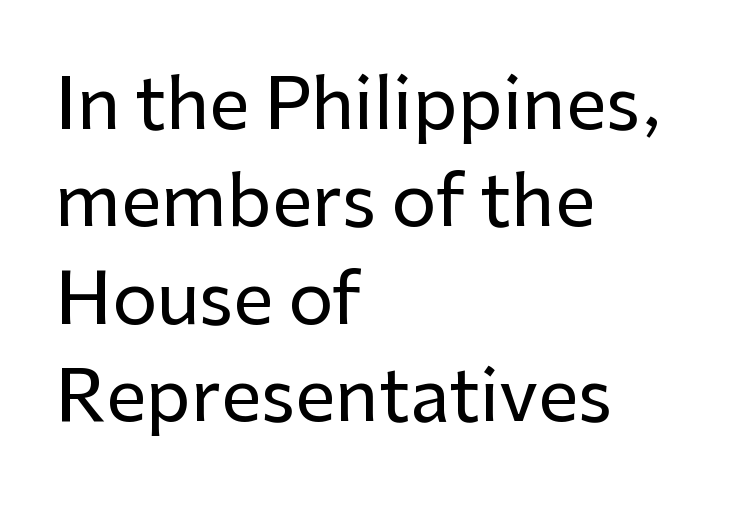
The image shows 71 px sans-serif type, upright; set left-aligned, normal line spacing (1.37x), normal letter spacing, not underlined; low stroke contrast and a medium x-height.
